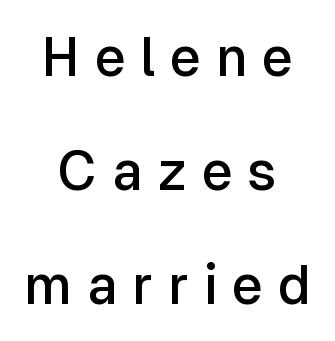
The image shows 54 px semibold sans-serif type, upright; set centered, loose line spacing (2.11x), unusually wide letter spacing (+0.27 em), not underlined; low stroke contrast and a medium x-height.
